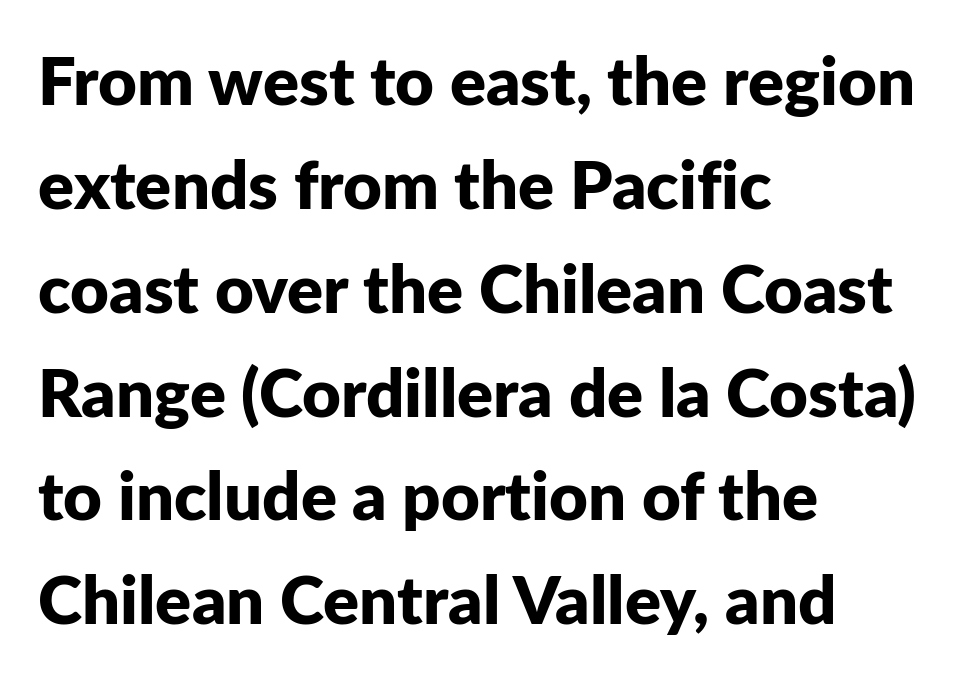
{"serif": "no", "italic": "no", "bold": "yes", "weight": "bold", "width": "normal", "stroke_contrast": "low", "x_height": "medium", "monospaced": "no", "underline": "no", "align": "left", "line_spacing": "normal", "line_spacing_ratio": 1.55, "letter_spacing": "normal", "letter_spacing_em": 0.0, "glyph_px": 67}
